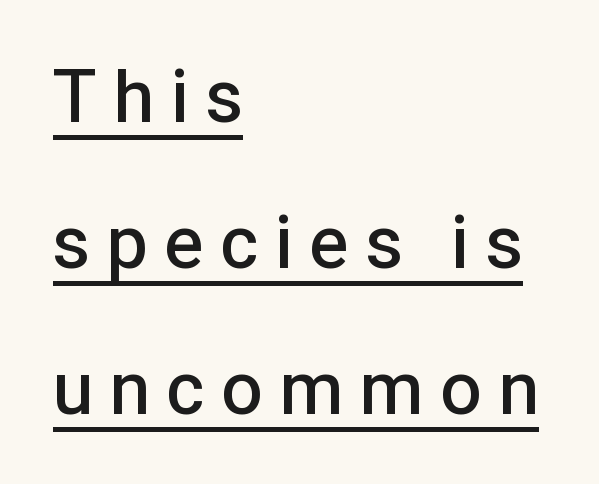
Q: Is the text bold? A: Semi-bold.
Q: Is the text italic (slanted)? A: No, it is upright.
Q: Is the typeface a serif or a sans-serif typeface? A: Sans-serif.
Q: Is the text underlined? A: Yes.
Q: How is the paragraph aligned? A: Left-aligned.
Q: Is the spacing between letters normal or unusually wide? A: Unusually wide.
Q: Is the spacing between lines tight, normal or loose? A: Loose.
Q: Width (condensed, normal, or wide)? A: Normal.
Q: Stroke contrast? A: Low.
Q: x-height? A: Medium.
Q: Monospaced? A: No.
